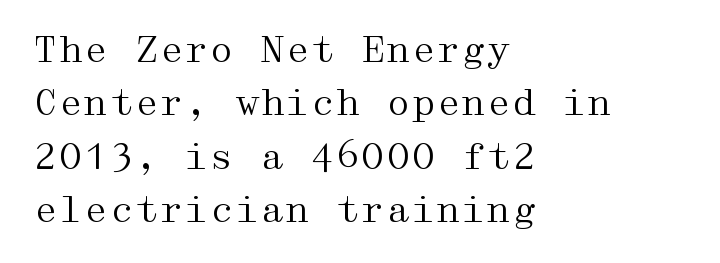
{"serif": "yes", "italic": "no", "bold": "no", "weight": "regular", "width": "wide", "stroke_contrast": "medium", "x_height": "medium", "underline": "no", "align": "left", "line_spacing": "normal", "line_spacing_ratio": 1.48, "letter_spacing": "normal", "letter_spacing_em": 0.0, "glyph_px": 36}
